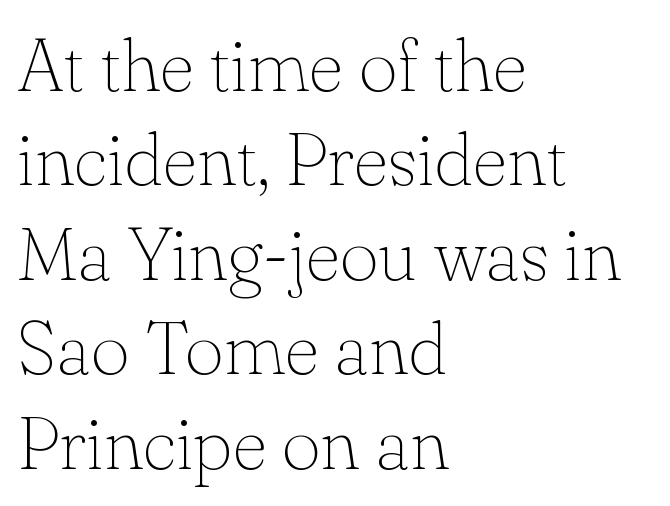
{"serif": "yes", "italic": "no", "bold": "no", "weight": "thin", "width": "normal", "stroke_contrast": "low", "x_height": "small", "monospaced": "no", "underline": "no", "align": "left", "line_spacing": "normal", "line_spacing_ratio": 1.26, "letter_spacing": "normal", "letter_spacing_em": 0.0, "glyph_px": 75}
